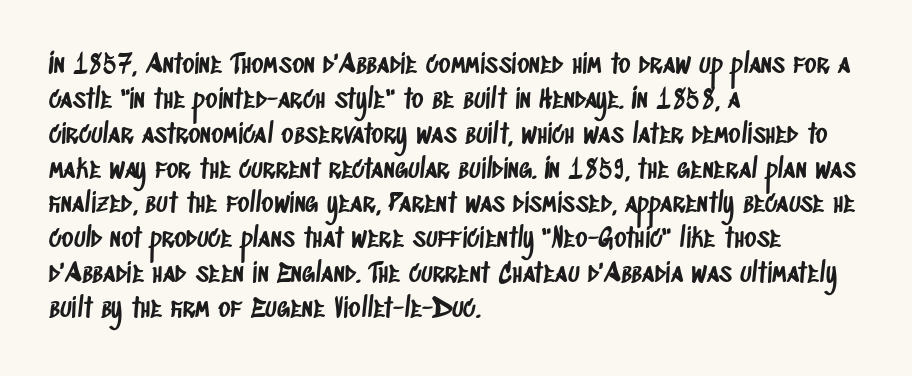
Glance below the letters and you will spot only blank space. A typesetter would call this leading conventional body-copy spacing. Nothing unusual about the tracking: characters are spaced as the font intends. The text block is weighted toward the left margin, trailing off unevenly rightward.
